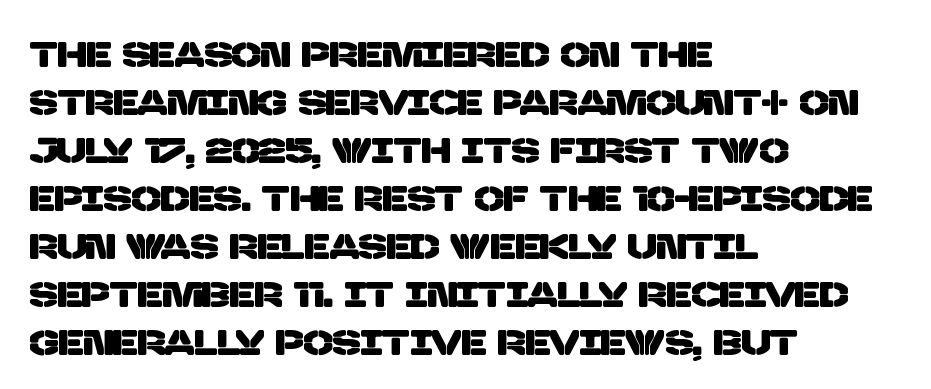
{"serif": "no", "width": "normal", "stroke_contrast": "low", "x_height": "large", "monospaced": "no", "underline": "no", "align": "left", "line_spacing": "normal", "line_spacing_ratio": 1.37, "letter_spacing": "normal", "letter_spacing_em": 0.0, "glyph_px": 35}
